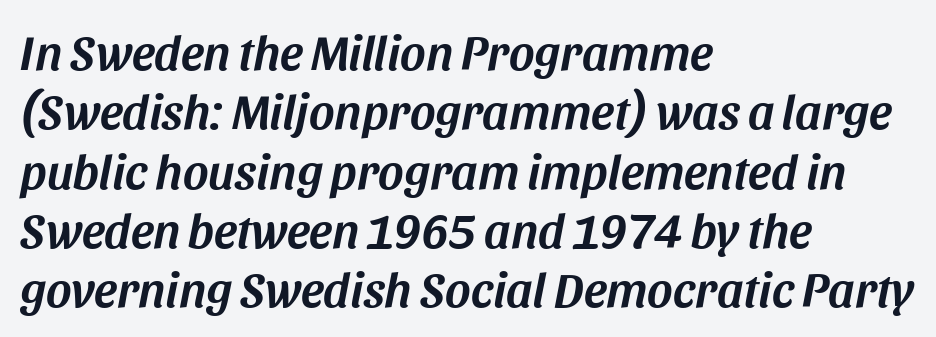
The image shows 49 px text type, italic (leaning right); set left-aligned, line spacing 1.21x, normal letter spacing, not underlined; medium stroke contrast and a large x-height.
